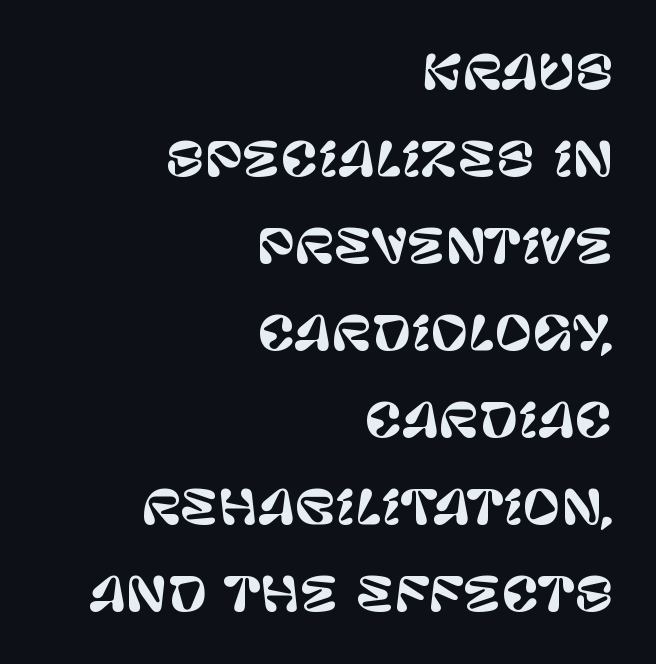
Q: Is the text italic (slanted)? A: Yes.
Q: Is the typeface a serif or a sans-serif typeface? A: Sans-serif.
Q: Is the text underlined? A: No.
Q: How is the paragraph aligned? A: Right-aligned.
Q: Is the spacing between letters normal or unusually wide? A: Normal.
Q: Width (condensed, normal, or wide)? A: Normal.
Q: Stroke contrast? A: Low.
Q: x-height? A: Large.
Q: Monospaced? A: No.
